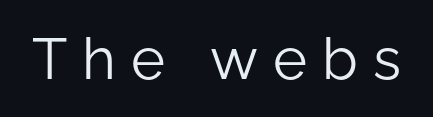
{"serif": "no", "italic": "no", "bold": "no", "weight": "light", "width": "normal", "stroke_contrast": "low", "x_height": "medium", "monospaced": "no", "underline": "no", "letter_spacing": "wide", "letter_spacing_em": 0.26, "glyph_px": 58}
